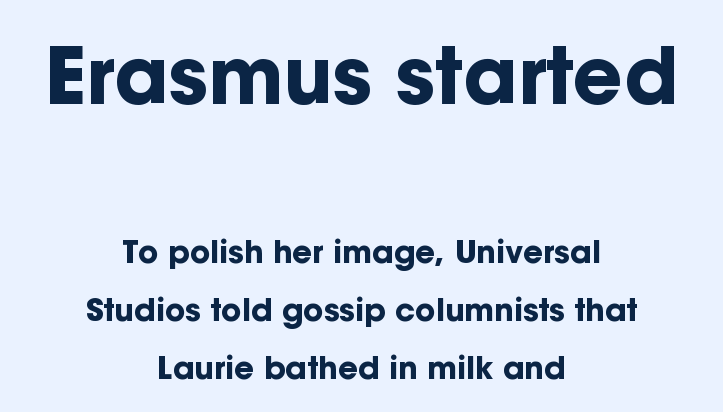
Q: Is the text bold? A: Yes.
Q: Is the text italic (slanted)? A: No, it is upright.
Q: Is the typeface a serif or a sans-serif typeface? A: Sans-serif.
Q: Is the text underlined? A: No.
Q: How is the paragraph aligned? A: Centered.
Q: Is the spacing between letters normal or unusually wide? A: Normal.
Q: Which block of text is set in a larger size, the first (top) or the second (bottom)? A: The first (top) one.
Q: Width (condensed, normal, or wide)? A: Normal.
Q: Stroke contrast? A: Low.
Q: x-height? A: Medium.
Q: Monospaced? A: No.
